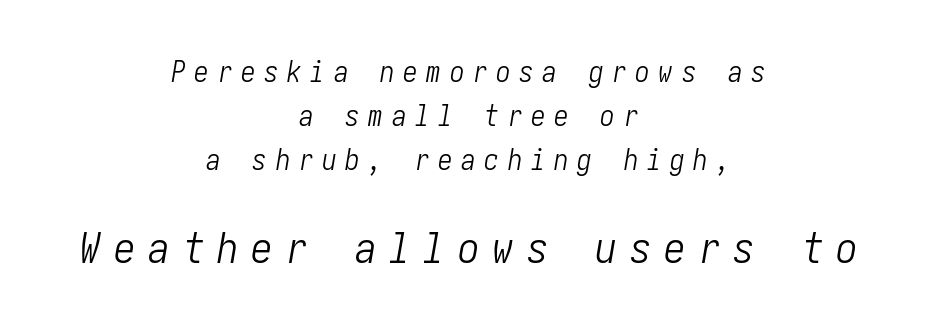
Lines of text with bare space underneath. In terms of posture, this sample is oblique. The rendering uses a moderate line-height, typical for paragraphs. The more generous point size was reserved for the lower chunk. Which margin do the lines hug? Neither — every line sits in the middle.
